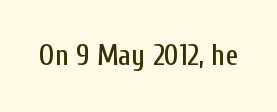
The image shows 29 px condensed sans-serif type, upright; set normal letter spacing, not underlined; low stroke contrast and a medium x-height.
